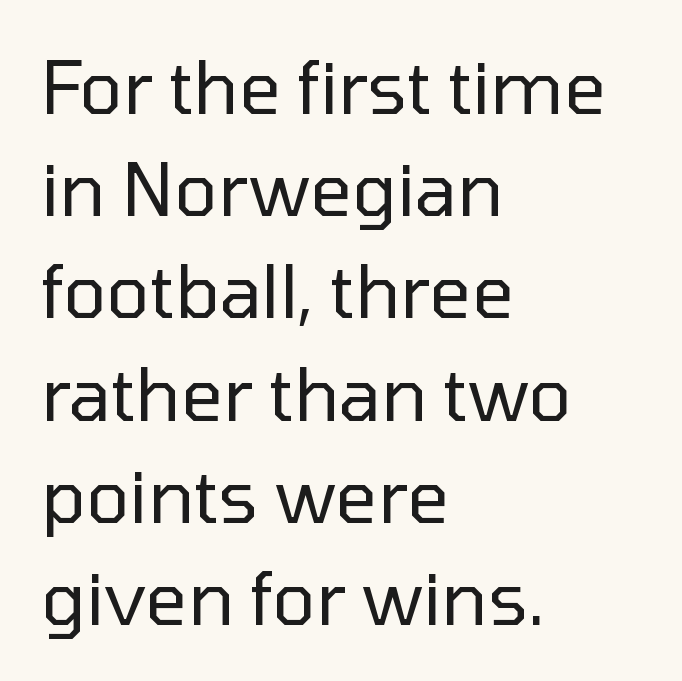
{"serif": "no", "italic": "no", "bold": "no", "weight": "regular", "width": "normal", "stroke_contrast": "low", "x_height": "medium", "monospaced": "no", "underline": "no", "align": "left", "line_spacing": "normal", "line_spacing_ratio": 1.4, "letter_spacing": "normal", "letter_spacing_em": 0.0, "glyph_px": 73}
